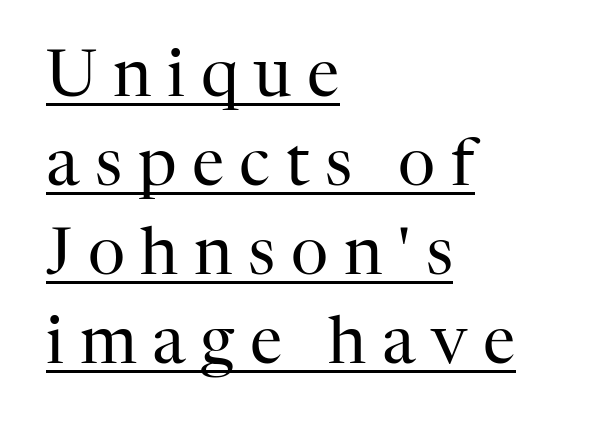
Q: Is the text bold? A: No.
Q: Is the text italic (slanted)? A: No, it is upright.
Q: Is the typeface a serif or a sans-serif typeface? A: Serif.
Q: Is the text underlined? A: Yes.
Q: How is the paragraph aligned? A: Left-aligned.
Q: Is the spacing between letters normal or unusually wide? A: Unusually wide.
Q: Is the spacing between lines tight, normal or loose? A: Normal.
Q: Width (condensed, normal, or wide)? A: Normal.
Q: Stroke contrast? A: High.
Q: x-height? A: Medium.
Q: Monospaced? A: No.
